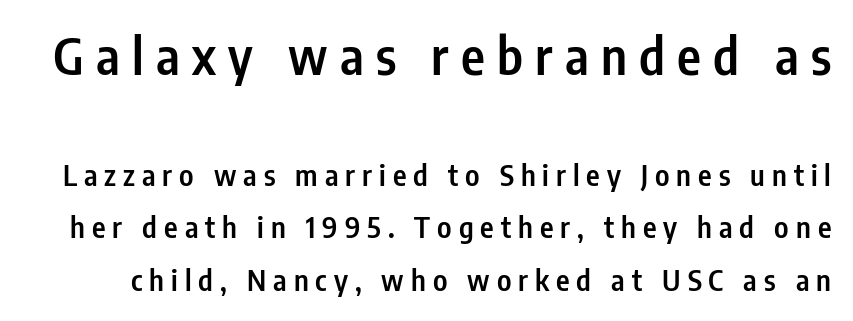
{"serif": "no", "italic": "no", "bold": "semi", "weight": "semibold", "width": "condensed", "stroke_contrast": "low", "x_height": "medium", "monospaced": "no", "underline": "no", "line_spacing_ratio": 1.82, "letter_spacing": "wide", "letter_spacing_em": 0.24, "larger_block": "first", "size_ratio": 1.76, "glyph_px": 51}
